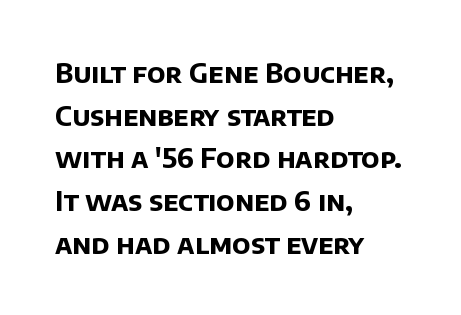
The face used here has the dense, thick strokes of a bold. Words float on clear page, feet unadorned. Typeset ragged right — the left edge is the straight one. Summary of vertical rhythm: regular, with standard interline spacing. Tracking here is standard; glyphs follow each other at the usual distance.
